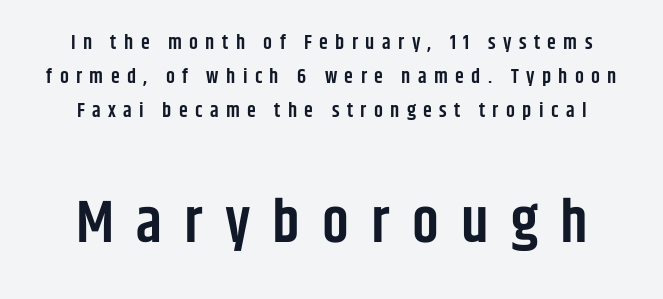
A bare baseline throughout the passage. The letters stand straight up with perfectly vertical stems. The composition opens small and finishes big. Tracking value appears strongly positive — letters spread wide.
